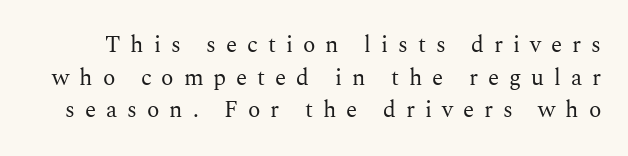
Q: Is the text bold? A: No.
Q: Is the text italic (slanted)? A: No, it is upright.
Q: Is the text underlined? A: No.
Q: Is the spacing between letters normal or unusually wide? A: Unusually wide.
Q: Is the spacing between lines tight, normal or loose? A: Normal.
